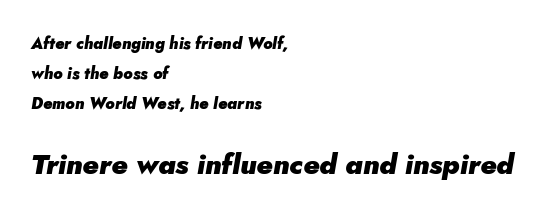
{"italic": "yes", "lean": "right", "slant_degrees": 5, "bold": "yes", "weight": "heavy", "width": "normal", "stroke_contrast": "low", "x_height": "small", "monospaced": "no", "underline": "no", "align": "left", "line_spacing_ratio": 1.89, "letter_spacing": "normal", "letter_spacing_em": 0.0, "larger_block": "second", "size_ratio": 1.75, "glyph_px": 28}
